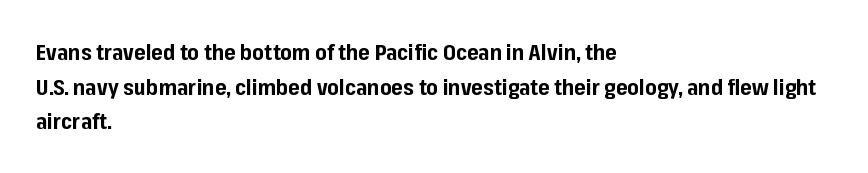
This sample uses an upright cut, with every glyph sitting square on the baseline. Whoever set this chose a conventional vertical rhythm. Students, note that the glyphs here touch the page at normal intervals. Strokes here are thick enough to call this a true bold.
